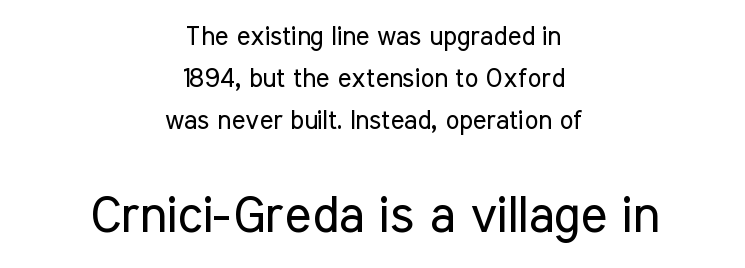
{"serif": "no", "italic": "no", "bold": "no", "weight": "regular", "width": "condensed", "stroke_contrast": "low", "x_height": "medium", "monospaced": "no", "underline": "no", "align": "center", "line_spacing": "normal", "line_spacing_ratio": 1.62, "letter_spacing": "normal", "letter_spacing_em": 0.0, "larger_block": "second", "size_ratio": 1.96, "glyph_px": 51}
